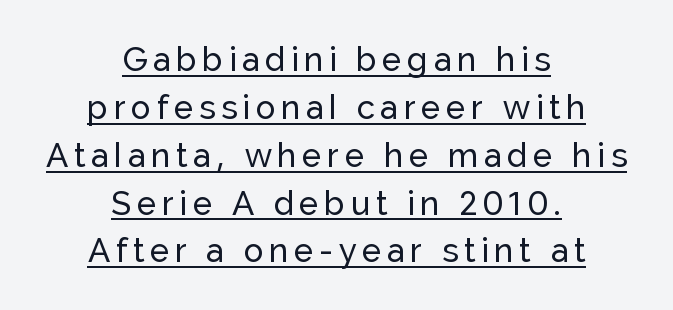
The image shows 33 px sans-serif type, upright; set centered, normal line spacing (1.45x), underlined; low stroke contrast and a medium x-height.
